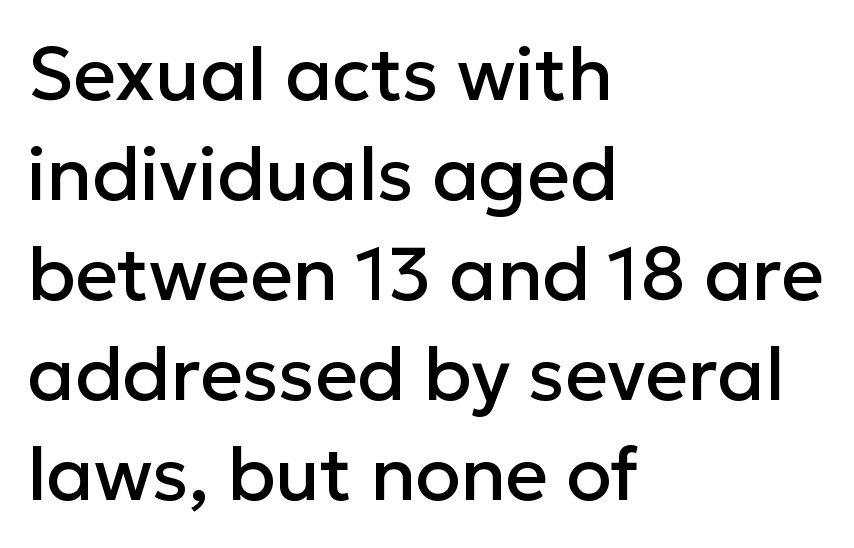
Q: Is the text italic (slanted)? A: No, it is upright.
Q: Is the typeface a serif or a sans-serif typeface? A: Sans-serif.
Q: Is the text underlined? A: No.
Q: How is the paragraph aligned? A: Left-aligned.
Q: Is the spacing between letters normal or unusually wide? A: Normal.
Q: Is the spacing between lines tight, normal or loose? A: Normal.
Q: Width (condensed, normal, or wide)? A: Normal.
Q: Stroke contrast? A: Low.
Q: x-height? A: Medium.
Q: Monospaced? A: No.
